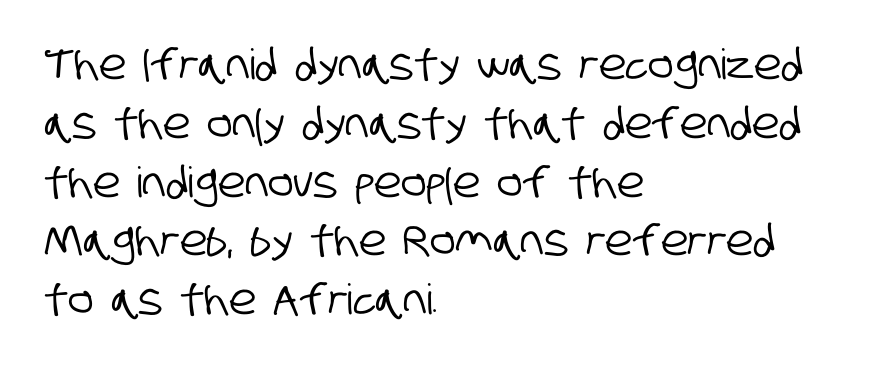
{"serif": "no", "width": "condensed", "stroke_contrast": "low", "x_height": "large", "monospaced": "no", "underline": "no", "align": "left", "line_spacing": "normal", "line_spacing_ratio": 1.4, "letter_spacing": "normal", "letter_spacing_em": 0.0, "glyph_px": 42}
